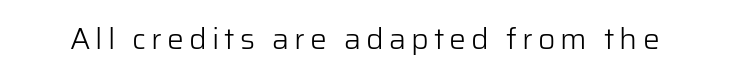
The image shows 30 px light sans-serif type, upright; set not underlined; low stroke contrast and a medium x-height.
